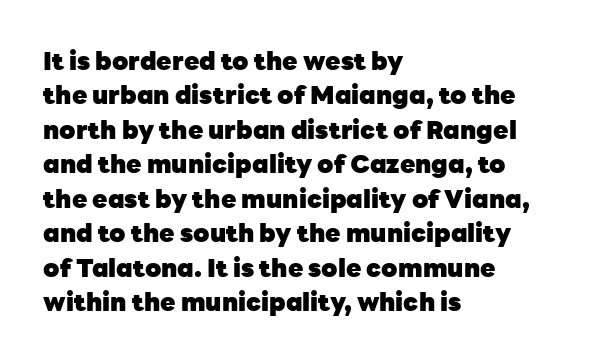
Q: Is the text bold? A: Yes.
Q: Is the text italic (slanted)? A: No, it is upright.
Q: Is the text underlined? A: No.
Q: How is the paragraph aligned? A: Left-aligned.
Q: Is the spacing between letters normal or unusually wide? A: Normal.
Q: Is the spacing between lines tight, normal or loose? A: Normal.
